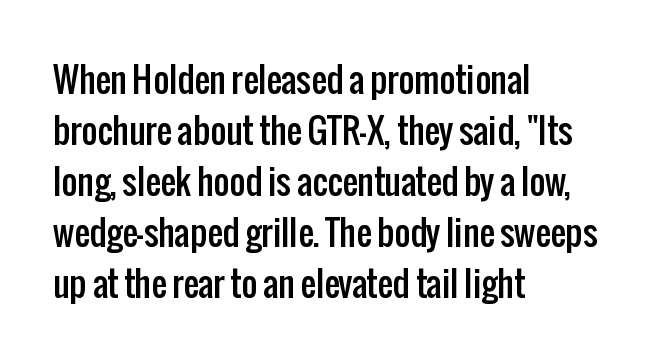
{"serif": "no", "italic": "no", "width": "condensed", "stroke_contrast": "low", "x_height": "medium", "monospaced": "no", "underline": "no", "align": "left", "line_spacing": "normal", "line_spacing_ratio": 1.5, "letter_spacing": "normal", "letter_spacing_em": 0.0, "glyph_px": 34}
